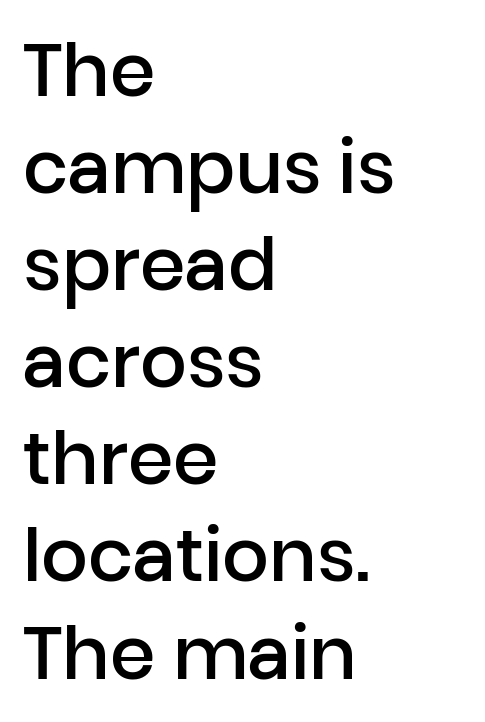
Q: Is the text bold? A: Semi-bold.
Q: Is the text italic (slanted)? A: No, it is upright.
Q: Is the typeface a serif or a sans-serif typeface? A: Sans-serif.
Q: Is the text underlined? A: No.
Q: How is the paragraph aligned? A: Left-aligned.
Q: Is the spacing between letters normal or unusually wide? A: Normal.
Q: Is the spacing between lines tight, normal or loose? A: Normal.
Q: Width (condensed, normal, or wide)? A: Normal.
Q: Stroke contrast? A: Low.
Q: x-height? A: Medium.
Q: Monospaced? A: No.
